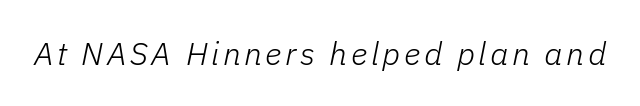
{"italic": "yes", "lean": "right", "slant_degrees": 11, "bold": "no", "weight": "light", "width": "normal", "stroke_contrast": "low", "x_height": "medium", "monospaced": "no", "underline": "no", "glyph_px": 32}
